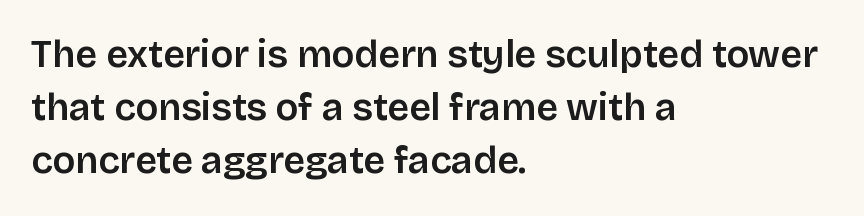
Q: Is the text italic (slanted)? A: No, it is upright.
Q: Is the typeface a serif or a sans-serif typeface? A: Sans-serif.
Q: Is the text underlined? A: No.
Q: How is the paragraph aligned? A: Left-aligned.
Q: Is the spacing between letters normal or unusually wide? A: Normal.
Q: Is the spacing between lines tight, normal or loose? A: Normal.
Q: Width (condensed, normal, or wide)? A: Normal.
Q: Stroke contrast? A: Low.
Q: x-height? A: Large.
Q: Monospaced? A: No.
